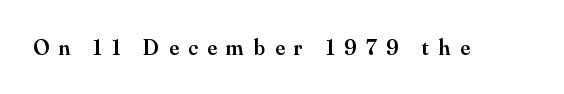
Emphasis by weight is partial: semibold. Is the letter spacing exaggerated? Yes — the characters are pushed far apart. Just letters on the line, the space beneath them empty. Every character sits straight up, as roman type does.
